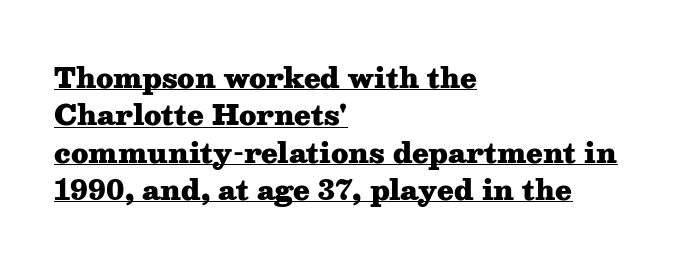
In designer terms, the underline attribute is active on this setting. The paragraph shown leans on its left margin. Spacing between characters is what you'd get straight out of the box. This is heavy type, rendered in bold. Ascenders rise straight up at ninety degrees. Regarding leading, the lines here are spaced in the standard way.
